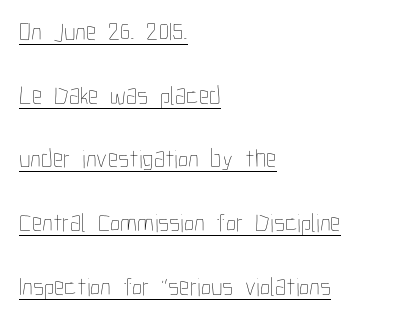
Q: Is the text bold? A: No.
Q: Is the text italic (slanted)? A: No, it is upright.
Q: Is the text underlined? A: Yes.
Q: How is the paragraph aligned? A: Left-aligned.
Q: Is the spacing between letters normal or unusually wide? A: Normal.
Q: Is the spacing between lines tight, normal or loose? A: Loose.
